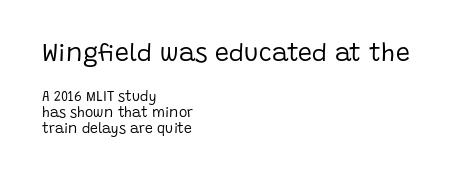
Q: Is the text bold? A: No.
Q: Is the text italic (slanted)? A: No, it is upright.
Q: Is the text underlined? A: No.
Q: How is the paragraph aligned? A: Left-aligned.
Q: Is the spacing between letters normal or unusually wide? A: Normal.
Q: Is the spacing between lines tight, normal or loose? A: Tight.
Q: Which block of text is set in a larger size, the first (top) or the second (bottom)? A: The first (top) one.
